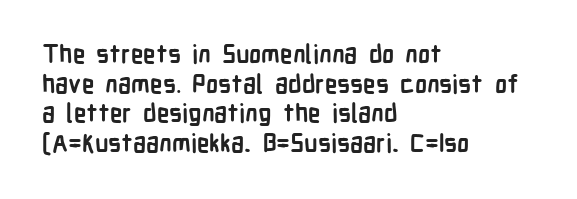
The image shows 25 px bold type, upright; set left-aligned, line spacing 1.19x, normal letter spacing, not underlined.
